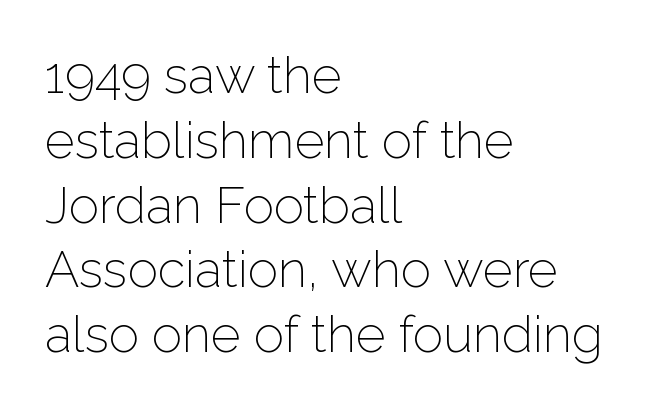
Q: Is the text bold? A: No.
Q: Is the text italic (slanted)? A: No, it is upright.
Q: Is the typeface a serif or a sans-serif typeface? A: Sans-serif.
Q: Is the text underlined? A: No.
Q: How is the paragraph aligned? A: Left-aligned.
Q: Is the spacing between letters normal or unusually wide? A: Normal.
Q: Is the spacing between lines tight, normal or loose? A: Normal.
Q: Width (condensed, normal, or wide)? A: Normal.
Q: Stroke contrast? A: Low.
Q: x-height? A: Medium.
Q: Monospaced? A: No.
